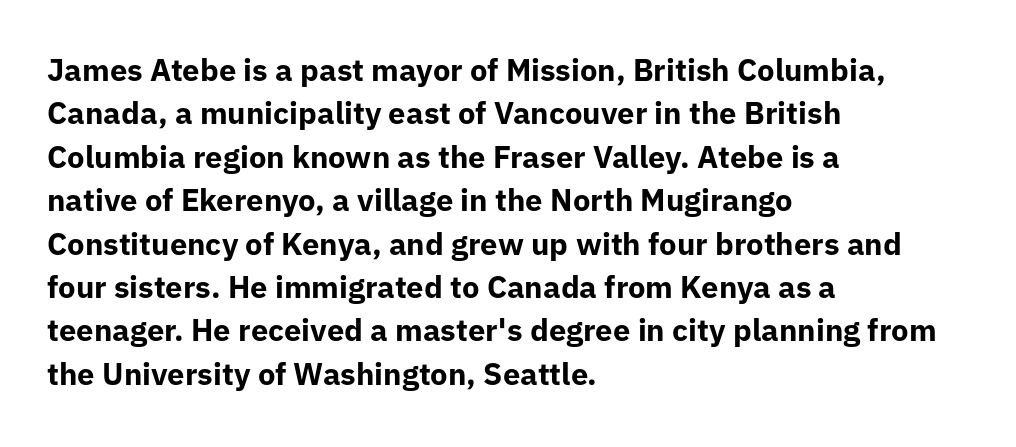
Underlining? Definitely not there. Short and long lines alike share a common starting point at left. Compared with typical paragraphs, the rows here are spaced about the same. This rendering leaves character spacing at its baseline value. Italic: no, the glyphs are upright roman.
